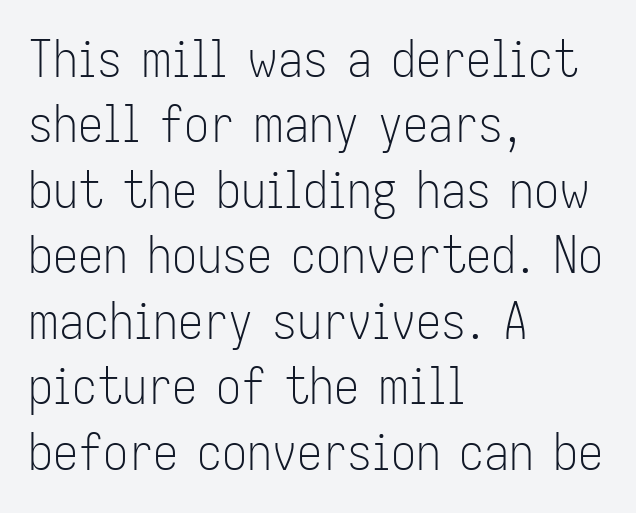
Q: Is the text bold? A: No.
Q: Is the text italic (slanted)? A: No, it is upright.
Q: Is the typeface a serif or a sans-serif typeface? A: Sans-serif.
Q: Is the text underlined? A: No.
Q: How is the paragraph aligned? A: Left-aligned.
Q: Is the spacing between letters normal or unusually wide? A: Normal.
Q: Is the spacing between lines tight, normal or loose? A: Normal.
Q: Width (condensed, normal, or wide)? A: Condensed.
Q: Stroke contrast? A: Low.
Q: x-height? A: Medium.
Q: Monospaced? A: No.
